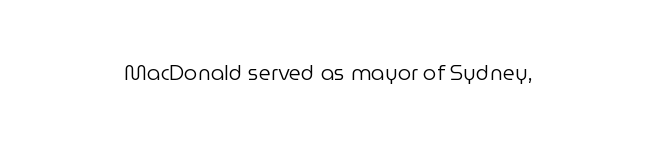
Q: Is the text bold? A: No.
Q: Is the text italic (slanted)? A: No, it is upright.
Q: Is the text underlined? A: No.
Q: How is the paragraph aligned? A: Centered.
Q: Is the spacing between letters normal or unusually wide? A: Normal.
